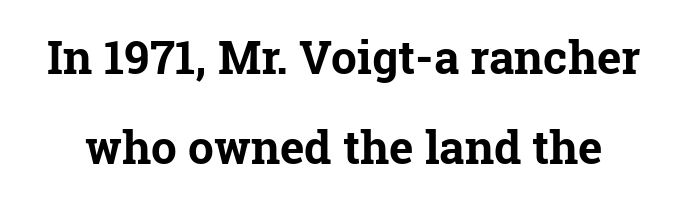
The letters stand upright; this is a roman face. The face used here is rendered with its standard letterfit. A serif font was chosen for this passage. Successive baselines arrive slowly, with a big drop between each. Descenders hang freely into open space. The strokes are fattened all the way to bold.
